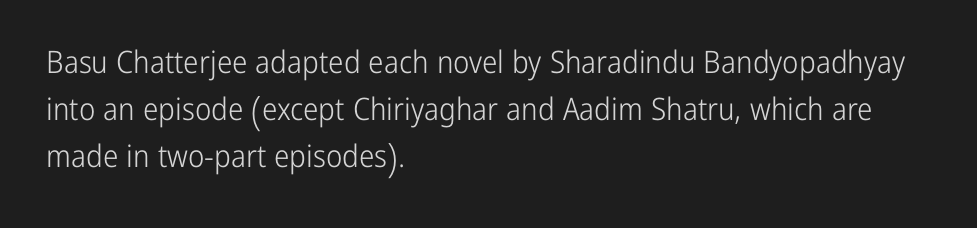
The image shows 31 px light, condensed sans-serif type, upright; set left-aligned, normal line spacing (1.51x), normal letter spacing, not underlined; low stroke contrast and a medium x-height.
